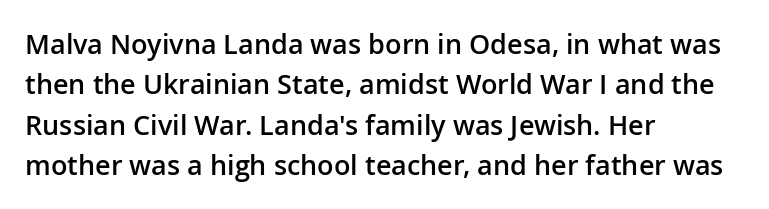
{"italic": "no", "bold": "semi", "underline": "no", "align": "left", "line_spacing": "normal", "line_spacing_ratio": 1.5, "letter_spacing": "normal", "letter_spacing_em": 0.0, "glyph_px": 27}
